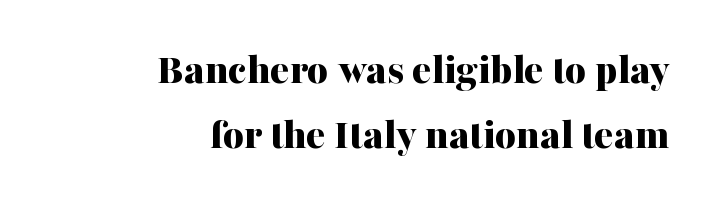
{"serif": "yes", "italic": "no", "bold": "yes", "weight": "bold", "width": "normal", "stroke_contrast": "medium", "x_height": "medium", "monospaced": "no", "underline": "no", "align": "right", "line_spacing": "normal", "line_spacing_ratio": 1.44, "letter_spacing": "normal", "letter_spacing_em": 0.0, "glyph_px": 45}
